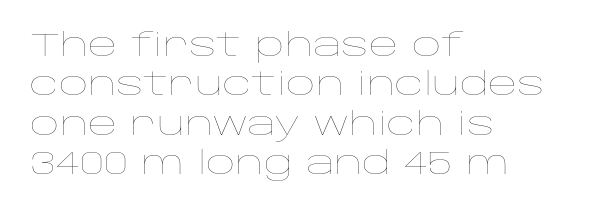
Think of a printed novel: that variable character pitch is what you see here. Caption: standard tracking, unaltered. Letters rest on an invisible, unmarked baseline. Ink coverage per letter is moderate at most.
